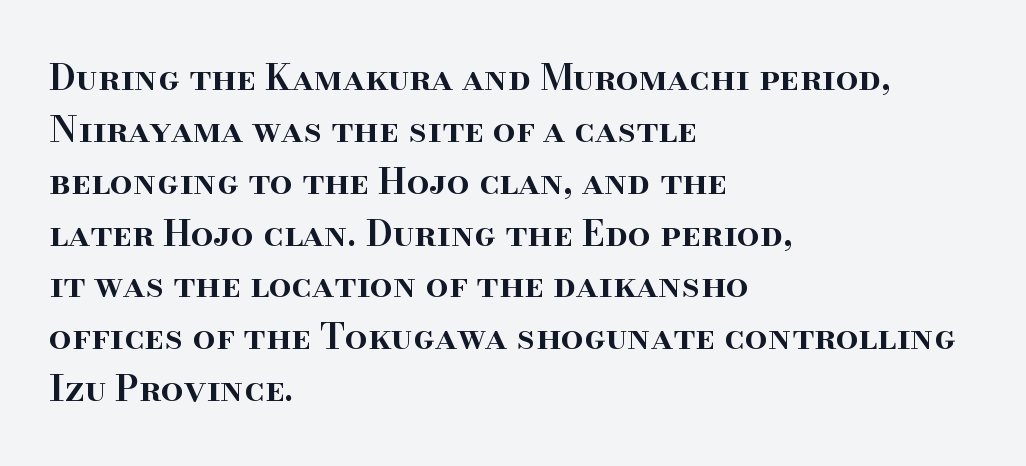
The letters advance in unequal steps, a hallmark of proportional type. Every letter is mildly thick-stroked: semibold rather than bold. Honestly, the letter spacing is just normal — you wouldn't notice it. What kind of face is this? One with serifs. This is roman type, the default non-slanted kind.
